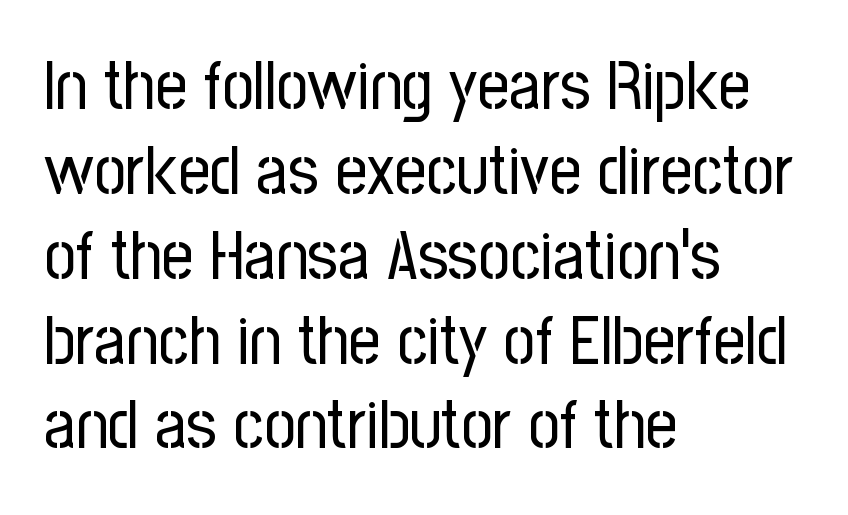
Q: Is the text bold? A: No.
Q: Is the text italic (slanted)? A: No, it is upright.
Q: Is the typeface a serif or a sans-serif typeface? A: Sans-serif.
Q: Is the text underlined? A: No.
Q: How is the paragraph aligned? A: Left-aligned.
Q: Is the spacing between letters normal or unusually wide? A: Normal.
Q: Width (condensed, normal, or wide)? A: Condensed.
Q: Stroke contrast? A: Low.
Q: x-height? A: Medium.
Q: Monospaced? A: No.
